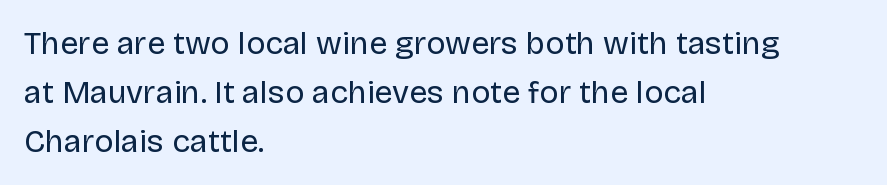
The image shows 32 px regular-weight sans-serif type, upright; set left-aligned, normal line spacing (1.53x), normal letter spacing, not underlined; low stroke contrast and a large x-height.
